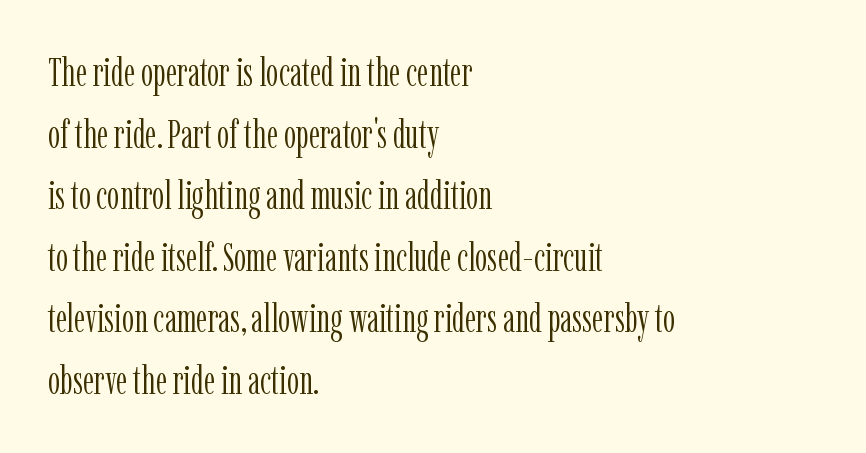
Q: Is the text bold? A: No.
Q: Is the text italic (slanted)? A: No, it is upright.
Q: Is the typeface a serif or a sans-serif typeface? A: Serif.
Q: Is the text underlined? A: No.
Q: How is the paragraph aligned? A: Left-aligned.
Q: Is the spacing between letters normal or unusually wide? A: Normal.
Q: Is the spacing between lines tight, normal or loose? A: Normal.
Q: Width (condensed, normal, or wide)? A: Condensed.
Q: Stroke contrast? A: Low.
Q: x-height? A: Medium.
Q: Monospaced? A: No.
